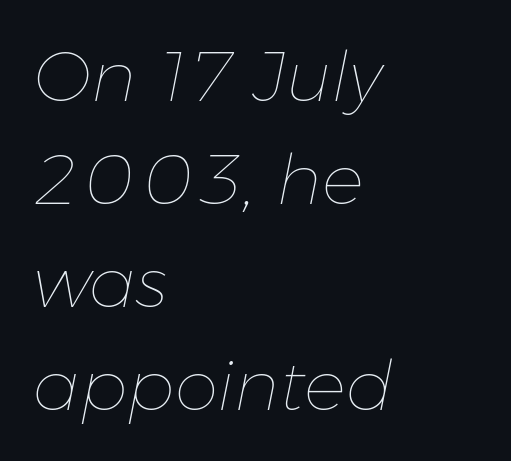
Visually the block forms a straight wall on the left and a jagged coastline on the right. This sample has the flowing, uneven cadence of proportional lettering. The lines sit at an ordinary, default distance from one another. The letters sit at their default tracking, neither squeezed nor spread. Heaviness? Minimal to ordinary, like unemphasized prose. Anything drawn beneath the words? Only blank space.
